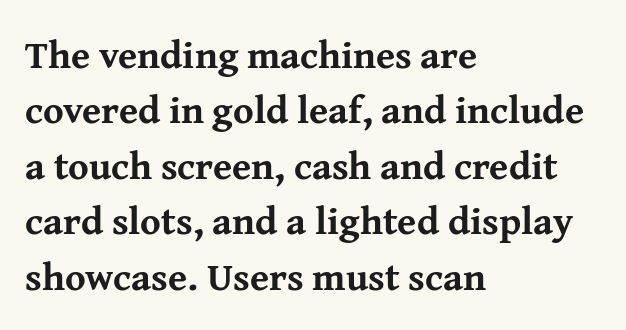
Q: Is the text bold? A: Yes.
Q: Is the text italic (slanted)? A: No, it is upright.
Q: Is the typeface a serif or a sans-serif typeface? A: Serif.
Q: Is the text underlined? A: No.
Q: How is the paragraph aligned? A: Left-aligned.
Q: Is the spacing between letters normal or unusually wide? A: Normal.
Q: Is the spacing between lines tight, normal or loose? A: Normal.
Q: Width (condensed, normal, or wide)? A: Normal.
Q: Stroke contrast? A: Medium.
Q: x-height? A: Medium.
Q: Monospaced? A: No.
